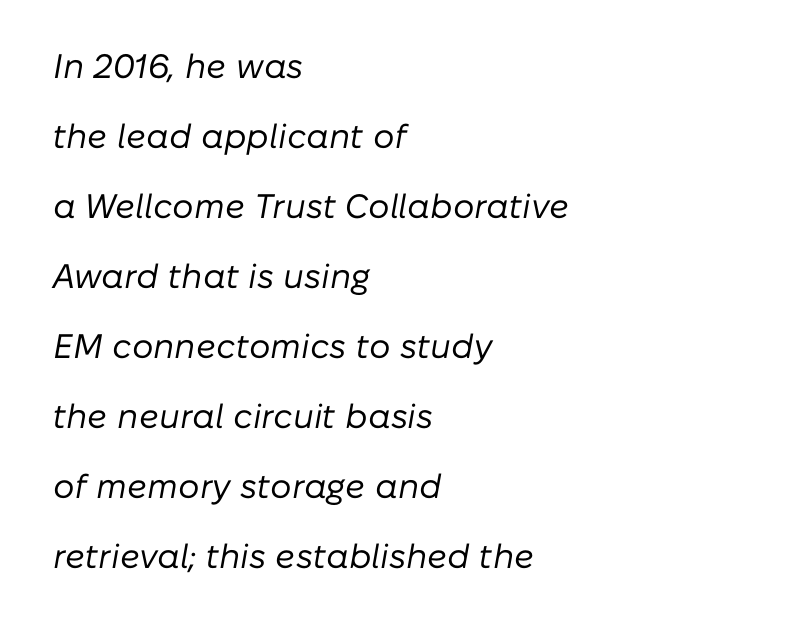
{"italic": "yes", "lean": "right", "slant_degrees": 10, "bold": "no", "weight": "regular", "width": "normal", "stroke_contrast": "low", "x_height": "medium", "monospaced": "no", "underline": "no", "align": "left", "line_spacing": "loose", "line_spacing_ratio": 2.06, "letter_spacing": "normal", "letter_spacing_em": 0.0, "glyph_px": 34}
